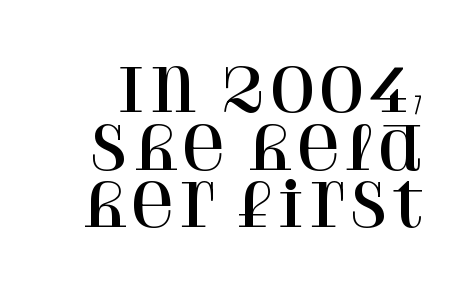
What kind of face is this? One with serifs. The horizontal fit of the characters is conventional and even. How would I describe the line gaps? Narrow and economical. Anything drawn beneath the words? Only blank space. You could not count columns in this text — the font is proportionally spaced.
